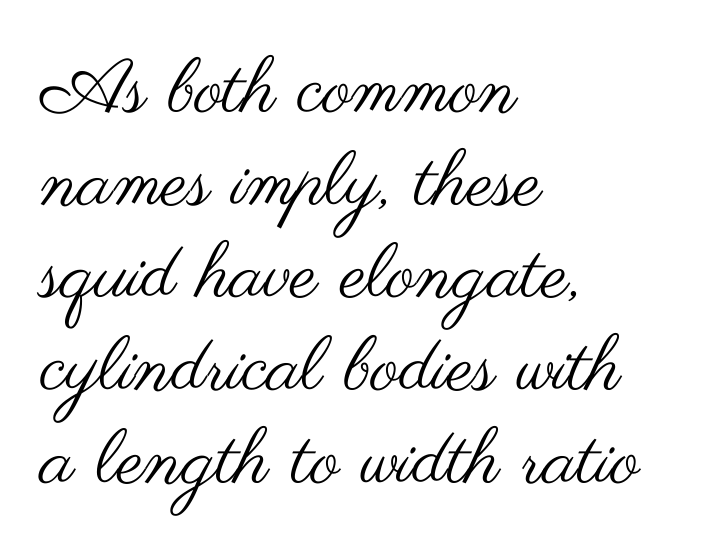
A typesetter would label this face a sans. Heaviness? Minimal to ordinary, like unemphasized prose. This rendering uses left alignment, leaving the right contour irregular. How are the letters spaced? Ordinarily, with no added tracking. The string is rendered with underlining switched off.
